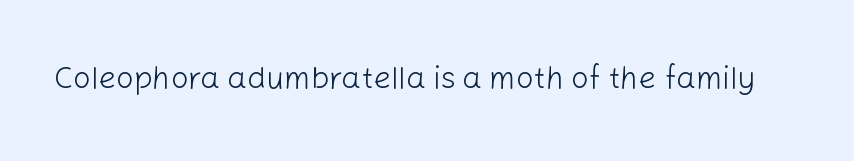
The passage shown is typeset with a sans-serif family. A roman cut, with each character standing at attention. The strip under each line holds only bare page. Caption: face not bold, strokes unweighted.
